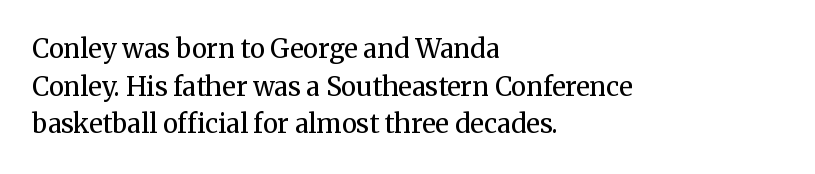
Q: Is the text bold? A: No.
Q: Is the text italic (slanted)? A: No, it is upright.
Q: Is the text underlined? A: No.
Q: How is the paragraph aligned? A: Left-aligned.
Q: Is the spacing between letters normal or unusually wide? A: Normal.
Q: Is the spacing between lines tight, normal or loose? A: Normal.
